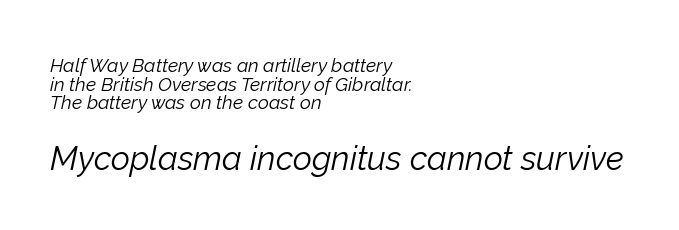
Is the stroke heavy? The answer is a plain regular-or-lighter. This sample uses plain, unmodified letter spacing. Characters are canted at an angle relative to the baseline's perpendicular. If you squint, the bottom block still reads clearly — it's the larger of the two.
